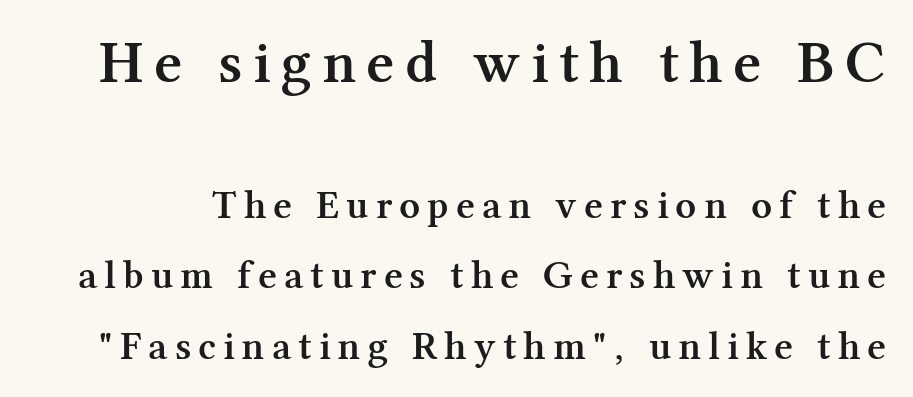
Q: Is the text bold? A: Semi-bold.
Q: Is the text italic (slanted)? A: No, it is upright.
Q: Is the typeface a serif or a sans-serif typeface? A: Serif.
Q: Is the text underlined? A: No.
Q: Which block of text is set in a larger size, the first (top) or the second (bottom)? A: The first (top) one.
Q: Width (condensed, normal, or wide)? A: Normal.
Q: Stroke contrast? A: Medium.
Q: x-height? A: Medium.
Q: Monospaced? A: No.
